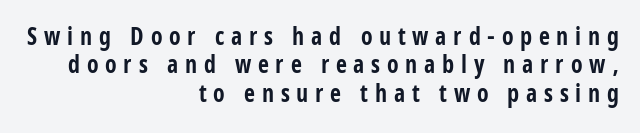
The image shows 24 px bold type, upright; set right-aligned, line spacing 1.18x, unusually wide letter spacing (+0.28 em), not underlined.
